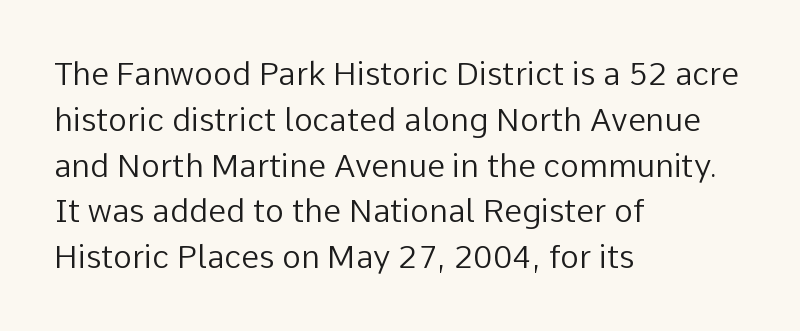
The image shows 32 px regular-weight sans-serif type, upright; set left-aligned, normal line spacing (1.43x), normal letter spacing, not underlined; low stroke contrast and a medium x-height.
